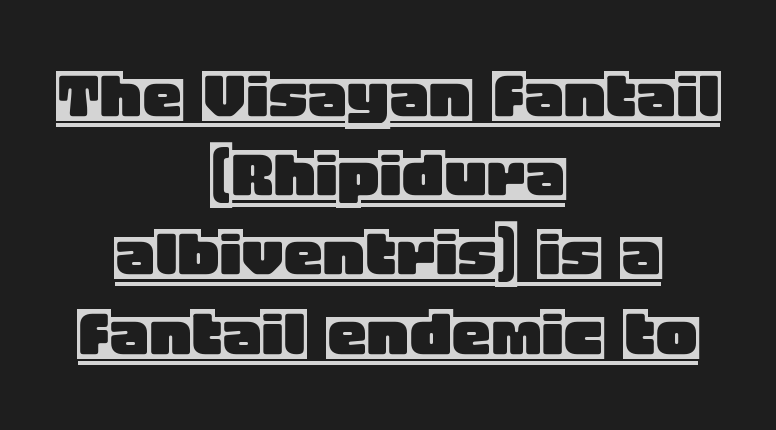
The image shows 80 px text type, upright; set centered, tight line spacing (0.99x), normal letter spacing, underlined; a large x-height.
